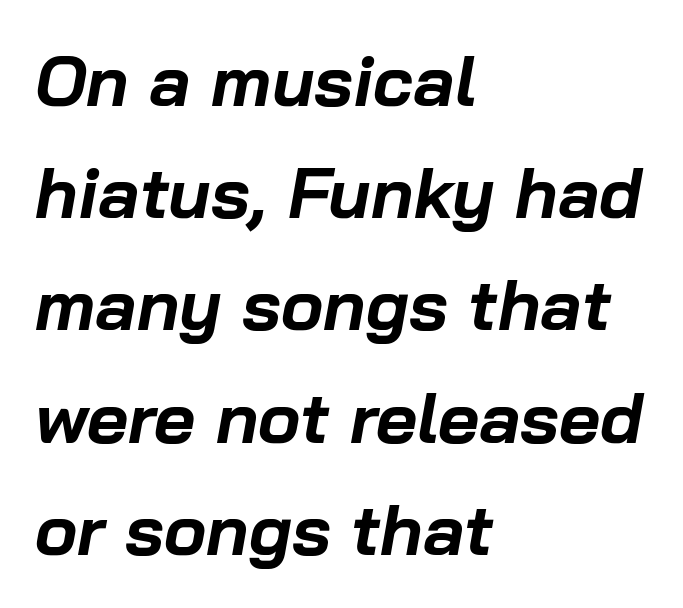
Q: Is the text bold? A: Yes.
Q: Is the text italic (slanted)? A: Yes, it leans right by about 10 degrees.
Q: Is the text underlined? A: No.
Q: How is the paragraph aligned? A: Left-aligned.
Q: Is the spacing between letters normal or unusually wide? A: Normal.
Q: Is the spacing between lines tight, normal or loose? A: Normal.
Q: Width (condensed, normal, or wide)? A: Normal.
Q: Stroke contrast? A: Low.
Q: x-height? A: Medium.
Q: Monospaced? A: No.
